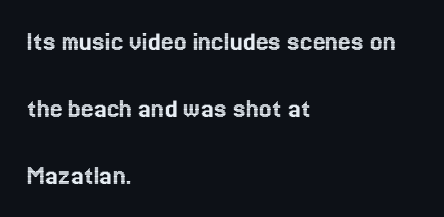
{"italic": "no", "width": "normal", "x_height": "medium", "monospaced": "no", "underline": "no", "align": "left", "line_spacing": "loose", "line_spacing_ratio": 2.39, "letter_spacing": "normal", "letter_spacing_em": 0.0, "glyph_px": 28}
